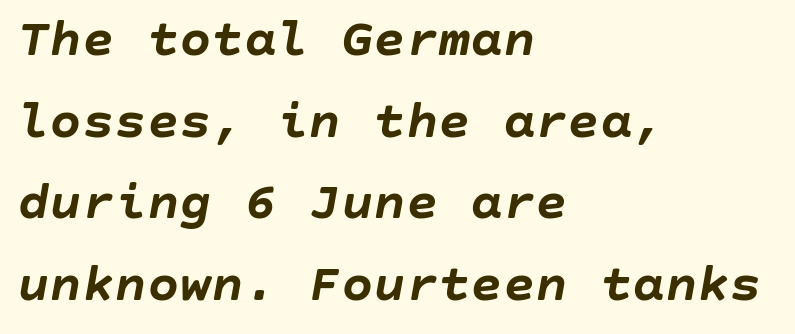
Q: Is the text bold? A: Yes.
Q: Is the text italic (slanted)? A: Yes, it leans right by about 10 degrees.
Q: Is the text underlined? A: No.
Q: How is the paragraph aligned? A: Left-aligned.
Q: Is the spacing between letters normal or unusually wide? A: Normal.
Q: Is the spacing between lines tight, normal or loose? A: Normal.
Q: Width (condensed, normal, or wide)? A: Normal.
Q: Stroke contrast? A: Low.
Q: x-height? A: Large.
